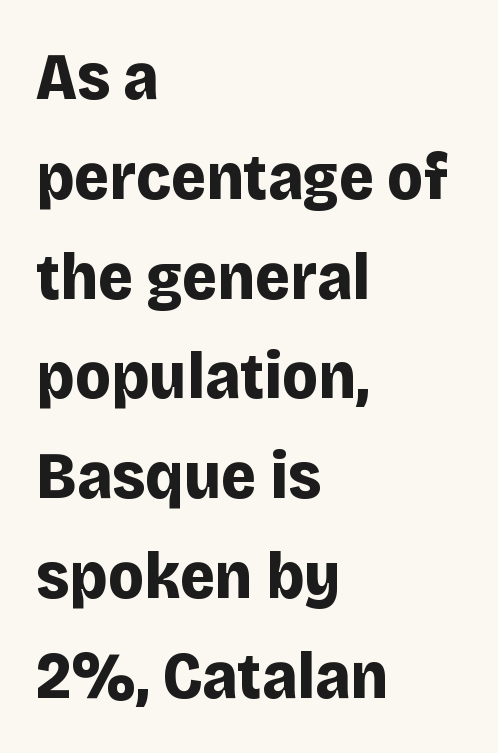
The image shows 67 px bold sans-serif type, upright; set left-aligned, normal line spacing (1.49x), normal letter spacing, not underlined; low stroke contrast and a large x-height.
